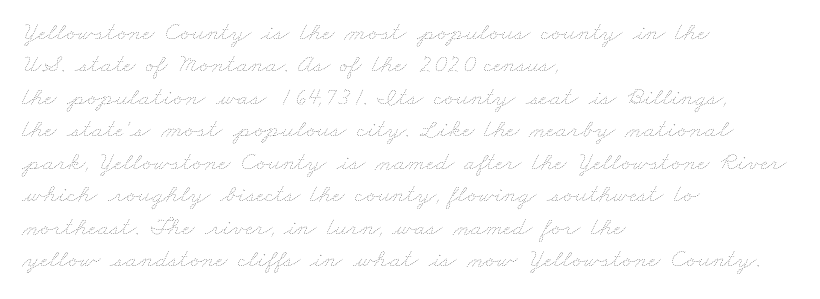
{"bold": "no", "underline": "no", "align": "left", "line_spacing": "normal", "line_spacing_ratio": 1.25, "letter_spacing": "normal", "letter_spacing_em": 0.0, "glyph_px": 26}
